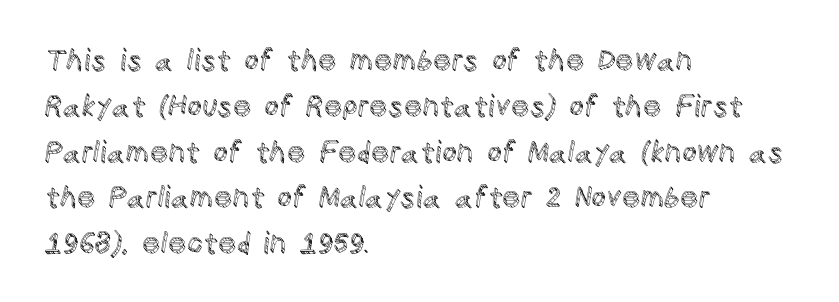
Q: Is the text italic (slanted)? A: Yes.
Q: Is the text underlined? A: No.
Q: How is the paragraph aligned? A: Left-aligned.
Q: Is the spacing between letters normal or unusually wide? A: Normal.
Q: Is the spacing between lines tight, normal or loose? A: Normal.
Q: Width (condensed, normal, or wide)? A: Normal.
Q: x-height? A: Large.
Q: Monospaced? A: No.
